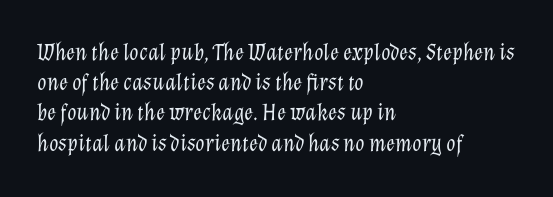
{"italic": "yes", "lean": "right", "slant_degrees": 12, "bold": "no", "underline": "no", "align": "left", "line_spacing": "normal", "line_spacing_ratio": 1.26, "letter_spacing": "normal", "letter_spacing_em": 0.0, "glyph_px": 24}
